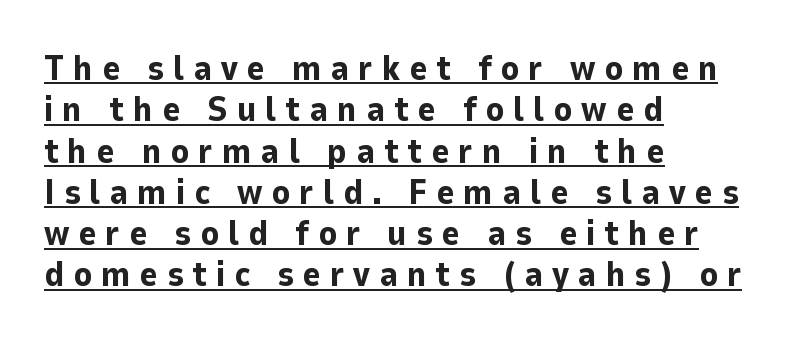
The sample has been set heavy, in full bold. Italic: no, the glyphs are upright roman. Where is the straight margin? On the left. Words appear elongated and porous because spacing is wide. Somebody hit Ctrl+U on this one — the words are underlined.
